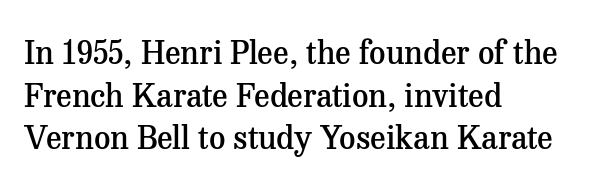
Q: Is the text bold? A: Semi-bold.
Q: Is the text italic (slanted)? A: No, it is upright.
Q: Is the typeface a serif or a sans-serif typeface? A: Serif.
Q: Is the text underlined? A: No.
Q: How is the paragraph aligned? A: Left-aligned.
Q: Is the spacing between letters normal or unusually wide? A: Normal.
Q: Is the spacing between lines tight, normal or loose? A: Normal.
Q: Width (condensed, normal, or wide)? A: Normal.
Q: Stroke contrast? A: Medium.
Q: x-height? A: Medium.
Q: Monospaced? A: No.
